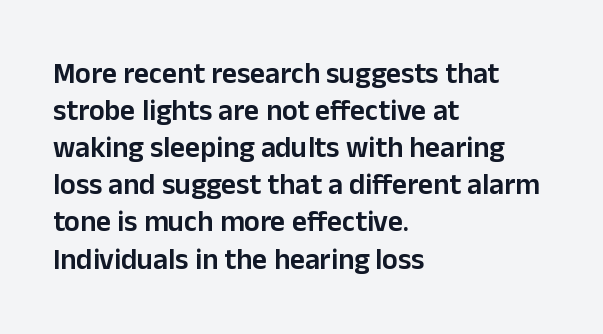
{"serif": "no", "italic": "no", "bold": "semi", "weight": "semibold", "width": "normal", "stroke_contrast": "low", "x_height": "medium", "monospaced": "no", "underline": "no", "align": "left", "line_spacing": "normal", "line_spacing_ratio": 1.28, "letter_spacing": "normal", "letter_spacing_em": 0.0, "glyph_px": 29}
